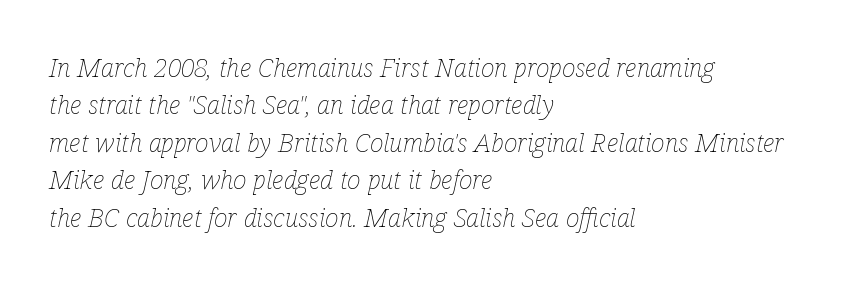
Q: Is the text bold? A: No.
Q: Is the text italic (slanted)? A: Yes, it leans right by about 12 degrees.
Q: Is the text underlined? A: No.
Q: How is the paragraph aligned? A: Left-aligned.
Q: Is the spacing between letters normal or unusually wide? A: Normal.
Q: Is the spacing between lines tight, normal or loose? A: Normal.
